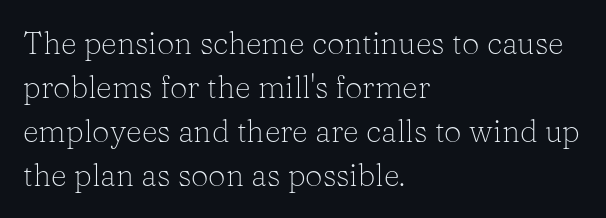
{"serif": "yes", "italic": "no", "bold": "no", "weight": "light", "width": "normal", "stroke_contrast": "low", "x_height": "medium", "monospaced": "no", "underline": "no", "align": "left", "line_spacing": "normal", "line_spacing_ratio": 1.42, "letter_spacing": "normal", "letter_spacing_em": 0.0, "glyph_px": 31}
